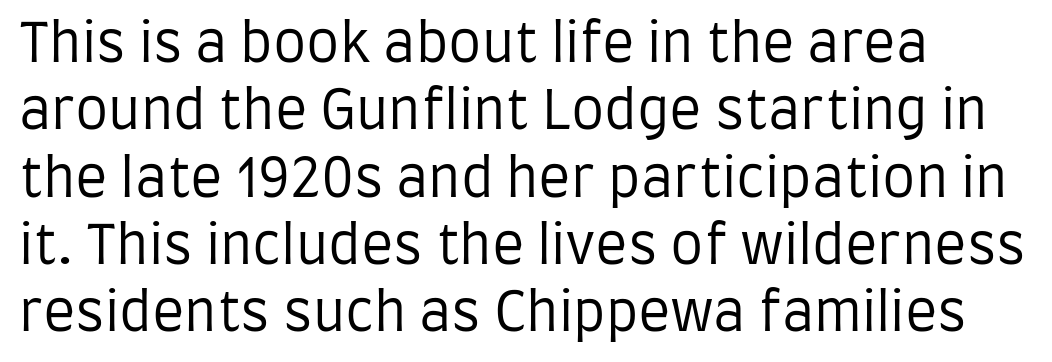
{"serif": "no", "italic": "no", "bold": "no", "weight": "regular", "width": "condensed", "stroke_contrast": "low", "x_height": "large", "monospaced": "no", "underline": "no", "align": "left", "line_spacing": "normal", "line_spacing_ratio": 1.27, "letter_spacing": "normal", "letter_spacing_em": 0.0, "glyph_px": 53}
